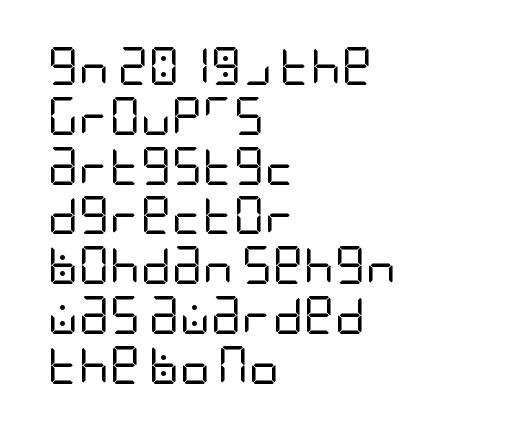
The rendering anchors every line to the left-hand side. Ink coverage per letter is moderate at most. Are there feet on the stems? There aren't — it's a sans. It's the straight-up-and-down kind of type. The tracking reads as untouched default to a designer's eye.
